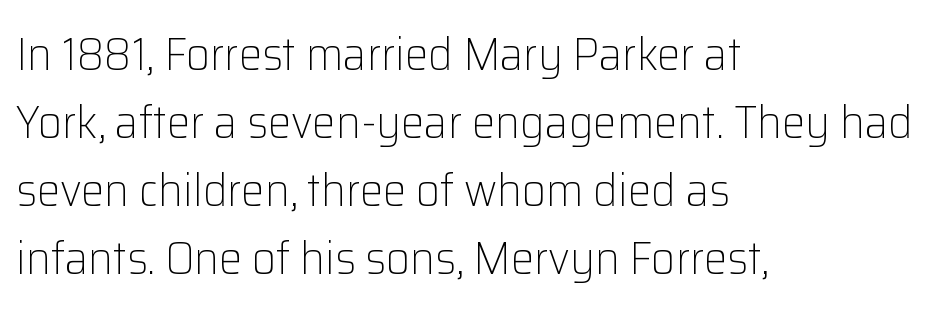
{"serif": "no", "italic": "no", "bold": "no", "weight": "light", "width": "normal", "stroke_contrast": "low", "x_height": "medium", "monospaced": "no", "underline": "no", "align": "left", "line_spacing": "normal", "line_spacing_ratio": 1.45, "letter_spacing": "normal", "letter_spacing_em": 0.0, "glyph_px": 47}
